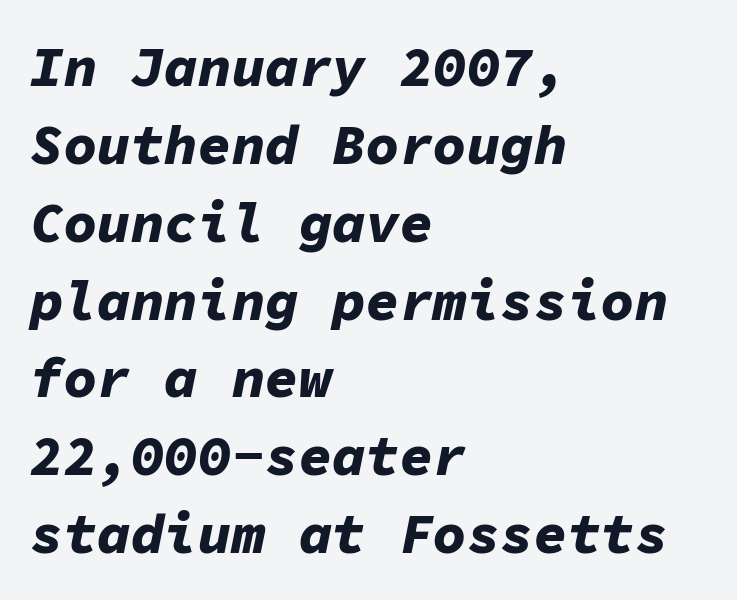
The image shows 56 px bold type, italic (leaning right), monospaced; set left-aligned, normal line spacing (1.39x), normal letter spacing, not underlined; low stroke contrast and a medium x-height.
